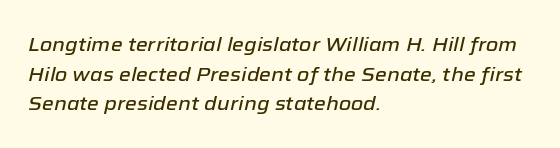
Plain, unruled lines of type. This sample keeps an unexceptional amount of space between lines. You can tell it's italic because the verticals aren't actually vertical. Caption: multi-line text, flush left, ragged right.
